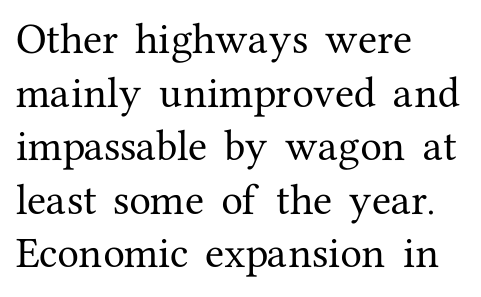
Q: Is the text italic (slanted)? A: No, it is upright.
Q: Is the typeface a serif or a sans-serif typeface? A: Serif.
Q: Is the text underlined? A: No.
Q: How is the paragraph aligned? A: Left-aligned.
Q: Is the spacing between letters normal or unusually wide? A: Normal.
Q: Is the spacing between lines tight, normal or loose? A: Normal.
Q: Width (condensed, normal, or wide)? A: Normal.
Q: Stroke contrast? A: Medium.
Q: x-height? A: Medium.
Q: Monospaced? A: No.
